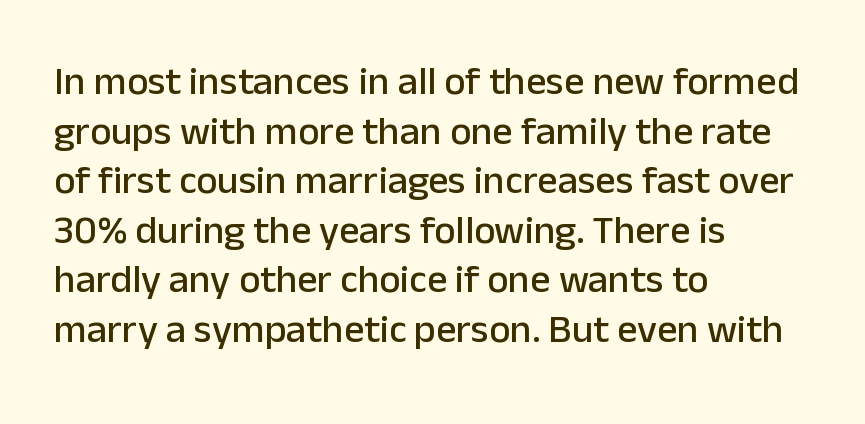
Q: Is the text italic (slanted)? A: No, it is upright.
Q: Is the typeface a serif or a sans-serif typeface? A: Sans-serif.
Q: Is the text underlined? A: No.
Q: How is the paragraph aligned? A: Left-aligned.
Q: Is the spacing between letters normal or unusually wide? A: Normal.
Q: Width (condensed, normal, or wide)? A: Normal.
Q: Stroke contrast? A: Low.
Q: x-height? A: Medium.
Q: Monospaced? A: No.
